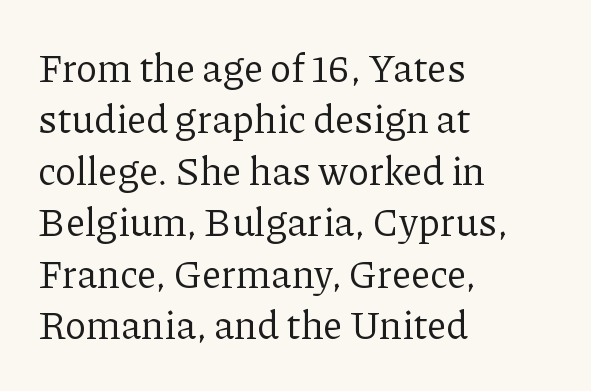
Q: Is the text bold? A: No.
Q: Is the text italic (slanted)? A: No, it is upright.
Q: Is the typeface a serif or a sans-serif typeface? A: Serif.
Q: Is the text underlined? A: No.
Q: How is the paragraph aligned? A: Left-aligned.
Q: Is the spacing between letters normal or unusually wide? A: Normal.
Q: Is the spacing between lines tight, normal or loose? A: Normal.
Q: Width (condensed, normal, or wide)? A: Normal.
Q: Stroke contrast? A: Low.
Q: x-height? A: Medium.
Q: Monospaced? A: No.
